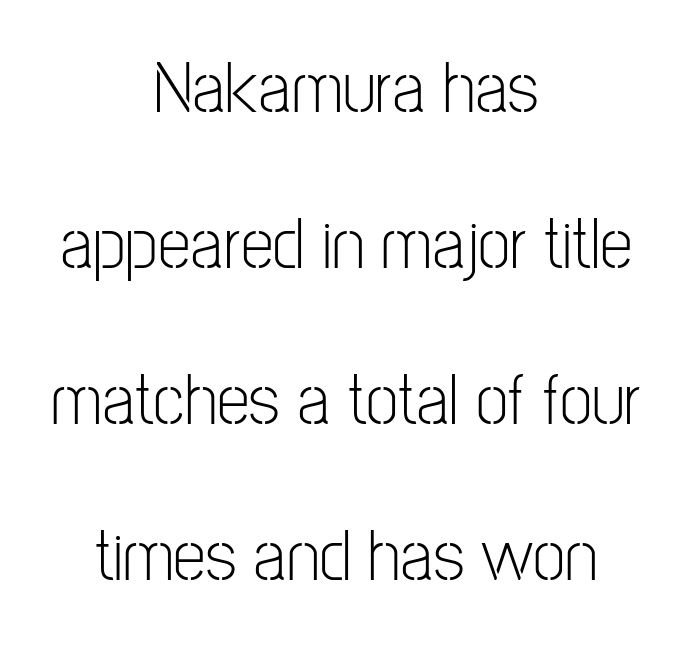
Look at the tracking — it's just the regular setting, nothing added. Serifs: no, the terminals of the letterforms are clean. Designer's note — italics off, roman on. No extra ink here — the face is not bold. Do the characters align in a grid? No, the font is proportional. Baseline-to-baseline distance is far greater than the letter height.
